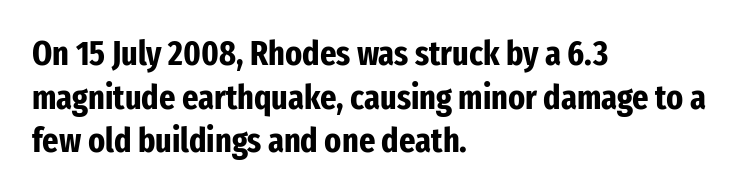
The image shows 35 px bold, condensed sans-serif type, upright; set left-aligned, normal line spacing (1.25x), normal letter spacing, not underlined; low stroke contrast and a medium x-height.
